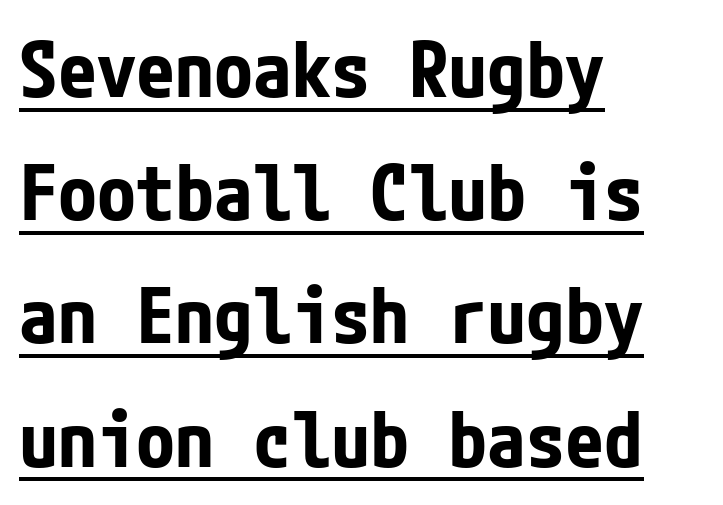
The characters look thick and weighty, a clear bold. The type is set solid horizontally, with unmodified tracking. The type family on display is of the sans-serif kind. The rag falls on the right side of this text block. Regular leading. Nope, not italic — everything's standing straight.
